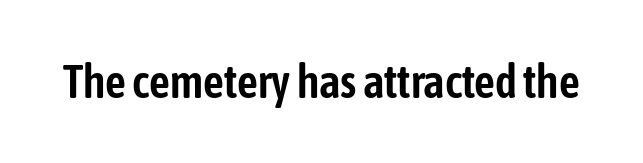
Q: Is the text italic (slanted)? A: No, it is upright.
Q: Is the typeface a serif or a sans-serif typeface? A: Sans-serif.
Q: Is the text underlined? A: No.
Q: Is the spacing between letters normal or unusually wide? A: Normal.
Q: Width (condensed, normal, or wide)? A: Condensed.
Q: Stroke contrast? A: Low.
Q: x-height? A: Medium.
Q: Monospaced? A: No.
